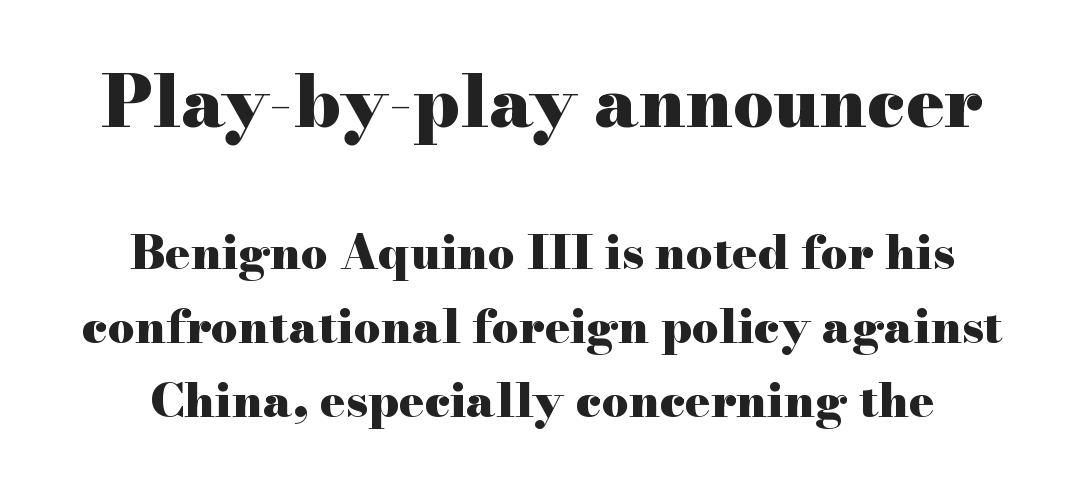
Q: Is the text bold? A: Yes.
Q: Is the text italic (slanted)? A: No, it is upright.
Q: Is the typeface a serif or a sans-serif typeface? A: Serif.
Q: Is the text underlined? A: No.
Q: How is the paragraph aligned? A: Centered.
Q: Is the spacing between letters normal or unusually wide? A: Normal.
Q: Is the spacing between lines tight, normal or loose? A: Normal.
Q: Which block of text is set in a larger size, the first (top) or the second (bottom)? A: The first (top) one.
Q: Width (condensed, normal, or wide)? A: Wide.
Q: Stroke contrast? A: High.
Q: x-height? A: Small.
Q: Monospaced? A: No.
